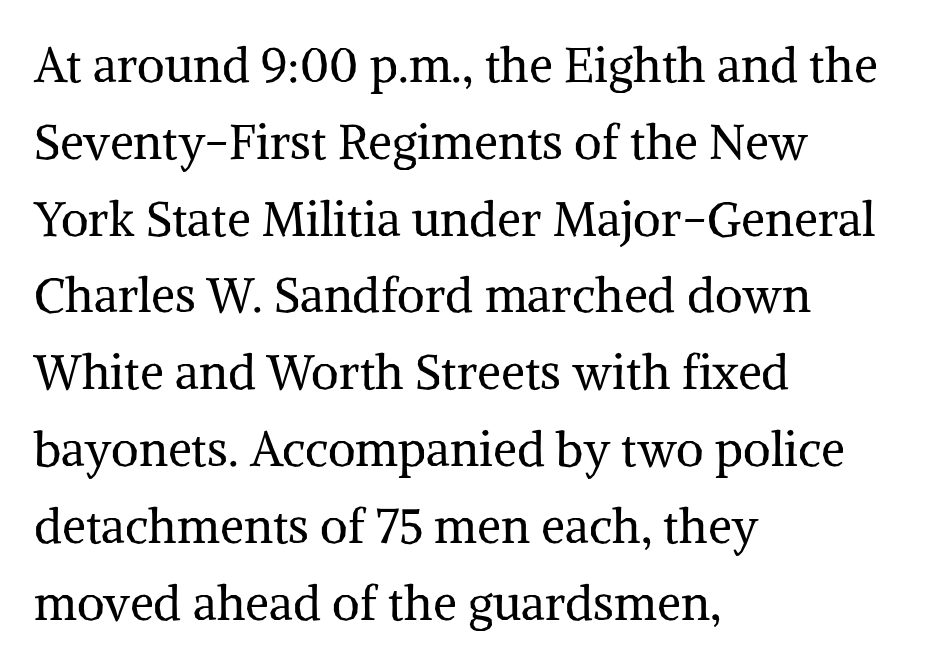
{"serif": "yes", "italic": "no", "bold": "no", "weight": "regular", "width": "normal", "stroke_contrast": "medium", "x_height": "medium", "monospaced": "no", "underline": "no", "align": "left", "line_spacing": "normal", "line_spacing_ratio": 1.6, "letter_spacing": "normal", "letter_spacing_em": 0.0, "glyph_px": 48}
